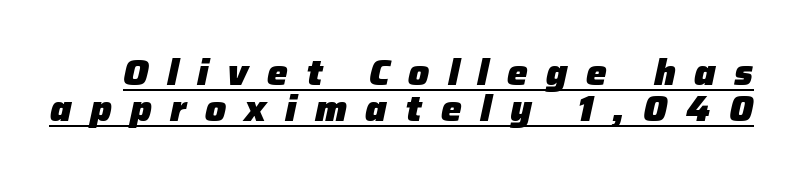
The image shows 37 px heavy type, italic (leaning right); set tight line spacing (0.96x), unusually wide letter spacing (+0.5 em), underlined; low stroke contrast and a medium x-height.
